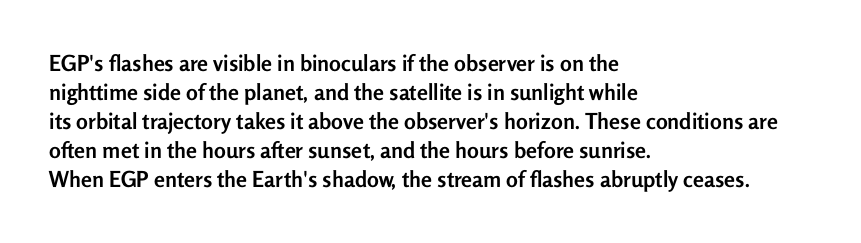
The image shows 22 px bold type, upright; set left-aligned, normal line spacing (1.32x), normal letter spacing, not underlined.
